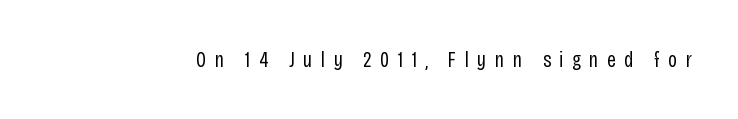
Q: Is the text bold? A: No.
Q: Is the text italic (slanted)? A: No, it is upright.
Q: Is the text underlined? A: No.
Q: Is the spacing between letters normal or unusually wide? A: Unusually wide.
